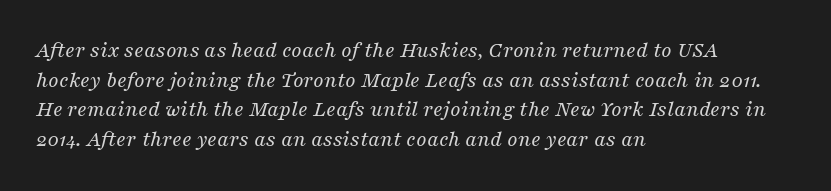
The image shows 23 px text type, italic (leaning right); set left-aligned, normal line spacing (1.29x), normal letter spacing, not underlined.
